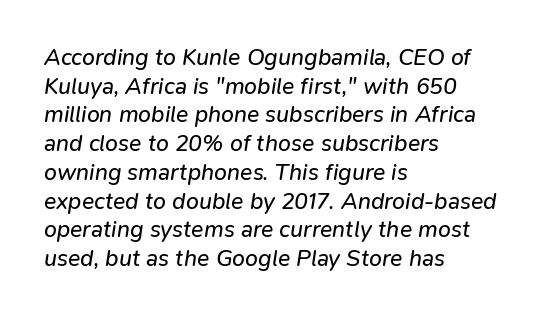
{"italic": "yes", "lean": "right", "slant_degrees": 9, "bold": "no", "underline": "no", "align": "left", "line_spacing": "normal", "line_spacing_ratio": 1.25, "letter_spacing": "normal", "letter_spacing_em": 0.0, "glyph_px": 23}
